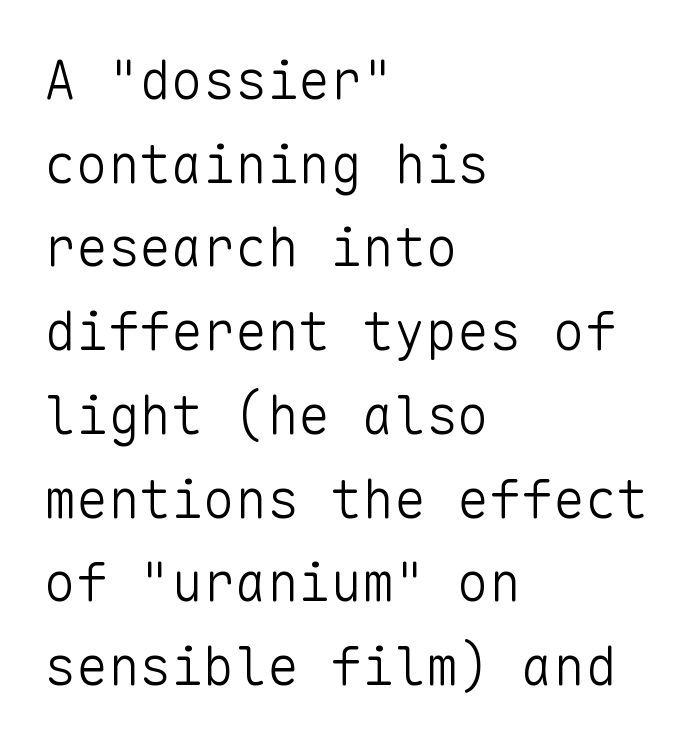
{"serif": "no", "italic": "no", "bold": "no", "weight": "light", "width": "normal", "stroke_contrast": "low", "x_height": "medium", "monospaced": "yes", "underline": "no", "align": "left", "line_spacing": "normal", "line_spacing_ratio": 1.58, "letter_spacing": "normal", "letter_spacing_em": 0.0, "glyph_px": 53}
